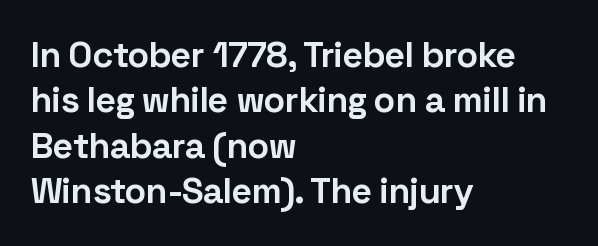
Think of a printed novel: that variable character pitch is what you see here. This rendering features lettering with no underline. Honestly, the row spacing looks completely unremarkable. Plenty of ink on the page — the face is bold.
